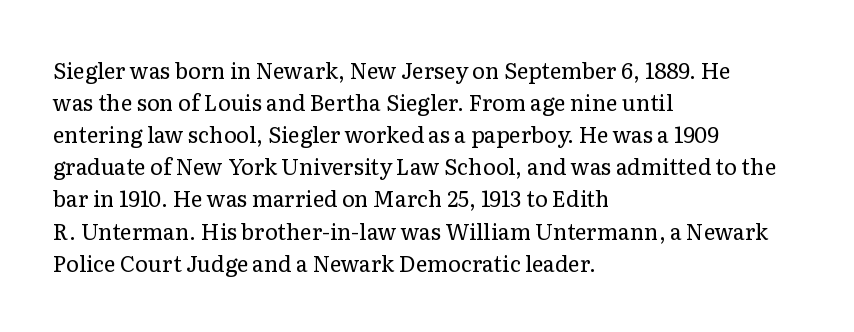
{"italic": "no", "bold": "no", "underline": "no", "align": "left", "line_spacing": "normal", "line_spacing_ratio": 1.46, "letter_spacing": "normal", "letter_spacing_em": 0.0, "glyph_px": 22}
